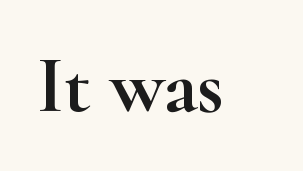
Q: Is the text italic (slanted)? A: No, it is upright.
Q: Is the typeface a serif or a sans-serif typeface? A: Serif.
Q: Is the text underlined? A: No.
Q: Is the spacing between letters normal or unusually wide? A: Normal.
Q: Width (condensed, normal, or wide)? A: Wide.
Q: Stroke contrast? A: High.
Q: x-height? A: Small.
Q: Monospaced? A: No.
